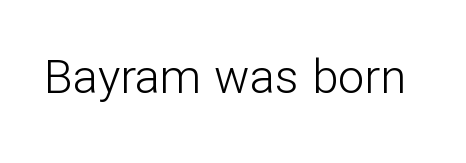
The image shows 47 px light sans-serif type, upright; set normal letter spacing, not underlined; low stroke contrast and a medium x-height.
